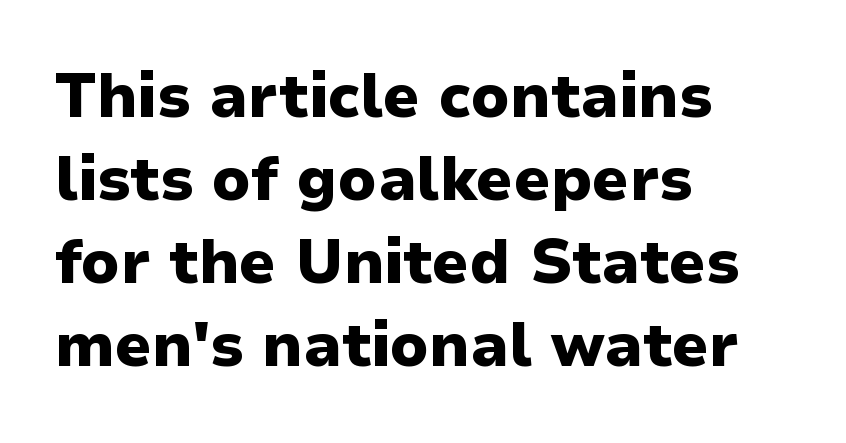
The image shows 61 px heavy sans-serif type, upright; set left-aligned, normal line spacing (1.36x), normal letter spacing, not underlined; low stroke contrast and a medium x-height.
